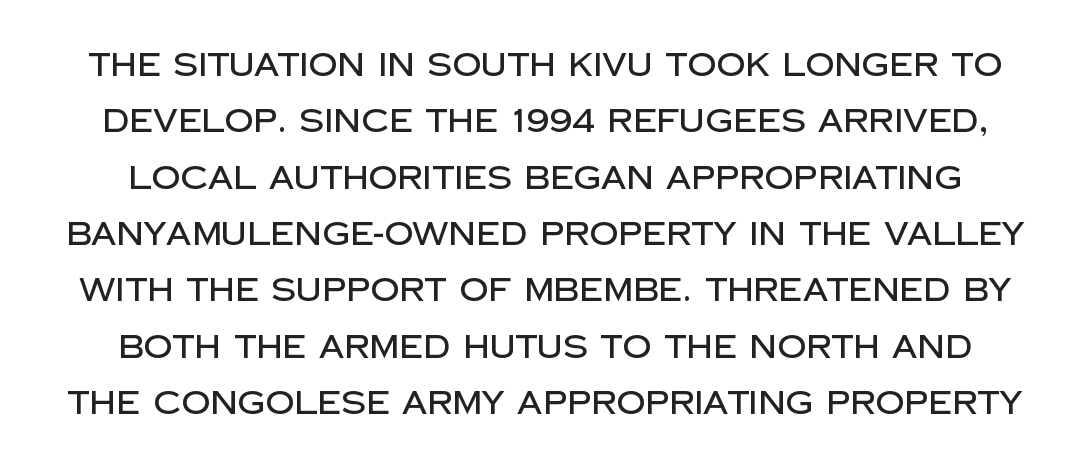
Q: Is the text italic (slanted)? A: No, it is upright.
Q: Is the typeface a serif or a sans-serif typeface? A: Sans-serif.
Q: Is the text underlined? A: No.
Q: Is the spacing between letters normal or unusually wide? A: Normal.
Q: Width (condensed, normal, or wide)? A: Normal.
Q: Stroke contrast? A: Low.
Q: x-height? A: Large.
Q: Monospaced? A: No.
